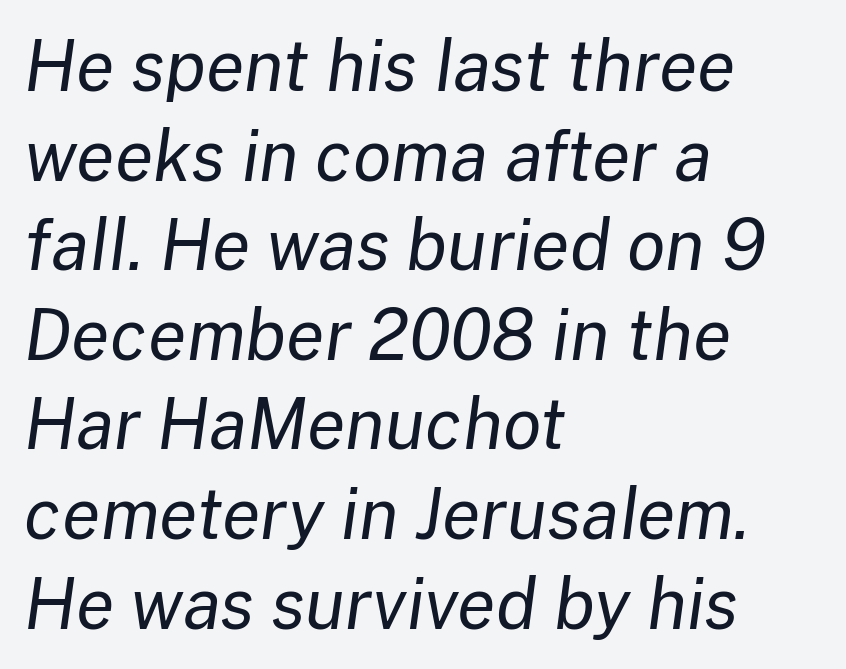
The image shows 70 px regular-weight type, italic (leaning right); set left-aligned, normal line spacing (1.28x), normal letter spacing, not underlined; low stroke contrast and a medium x-height.
